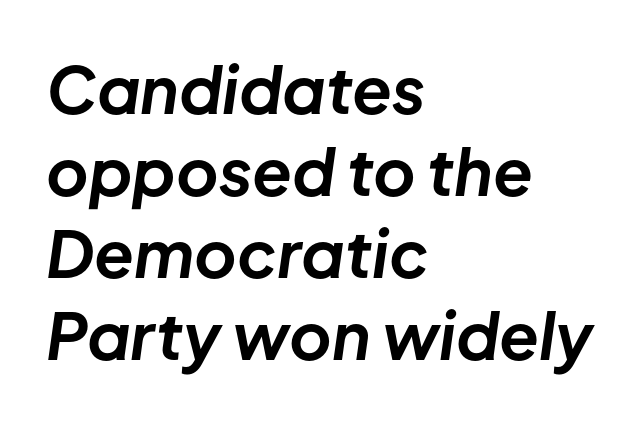
{"italic": "yes", "lean": "right", "slant_degrees": 8, "bold": "yes", "weight": "bold", "width": "normal", "stroke_contrast": "low", "x_height": "medium", "monospaced": "no", "underline": "no", "align": "left", "line_spacing": "normal", "line_spacing_ratio": 1.26, "letter_spacing": "normal", "letter_spacing_em": 0.0, "glyph_px": 65}
